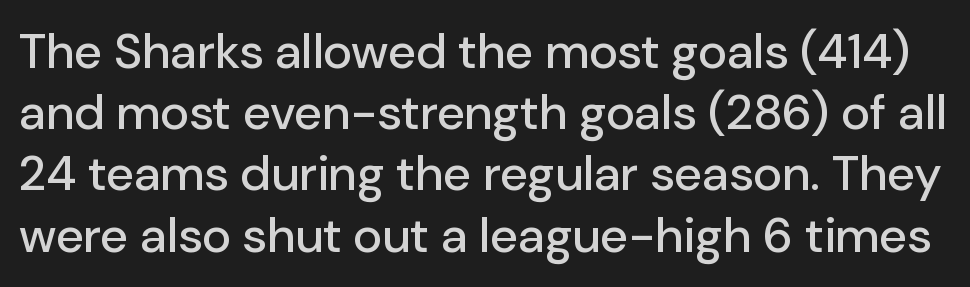
{"serif": "no", "italic": "no", "width": "normal", "stroke_contrast": "low", "x_height": "medium", "monospaced": "no", "underline": "no", "line_spacing": "normal", "line_spacing_ratio": 1.25, "letter_spacing": "normal", "letter_spacing_em": 0.0, "glyph_px": 49}
